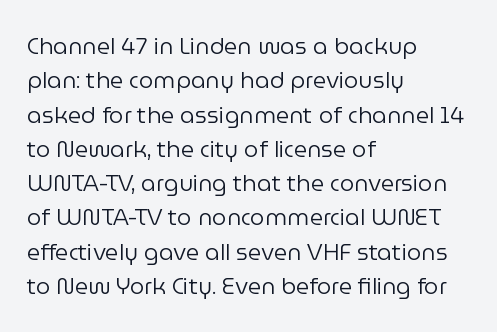
{"italic": "no", "bold": "no", "underline": "no", "align": "left", "line_spacing": "normal", "line_spacing_ratio": 1.49, "letter_spacing": "normal", "letter_spacing_em": 0.0, "glyph_px": 23}
